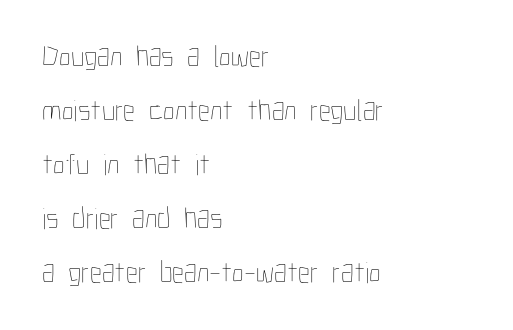
{"italic": "no", "bold": "no", "weight": "thin", "width": "condensed", "stroke_contrast": "low", "x_height": "medium", "monospaced": "no", "underline": "no", "align": "left", "line_spacing_ratio": 1.8, "letter_spacing": "normal", "letter_spacing_em": 0.0, "glyph_px": 30}
